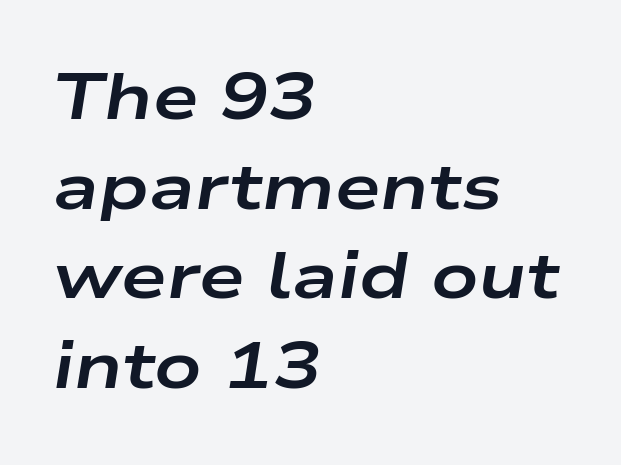
Nobody drew a line under any word here. Characters follow at the spacing the type designer built in. Do the characters align in a grid? No, the font is proportional. Observe the lean: these are italic letterforms. Which margin do the lines hug? The left one — the right edge is uneven.
